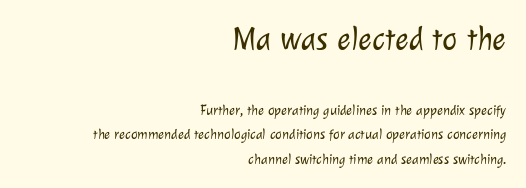
The image shows 32 px light sans-serif type; set right-aligned, line spacing 1.75x, normal letter spacing, not underlined; the first (top) block is 2.29x larger; low stroke contrast and a medium x-height.
